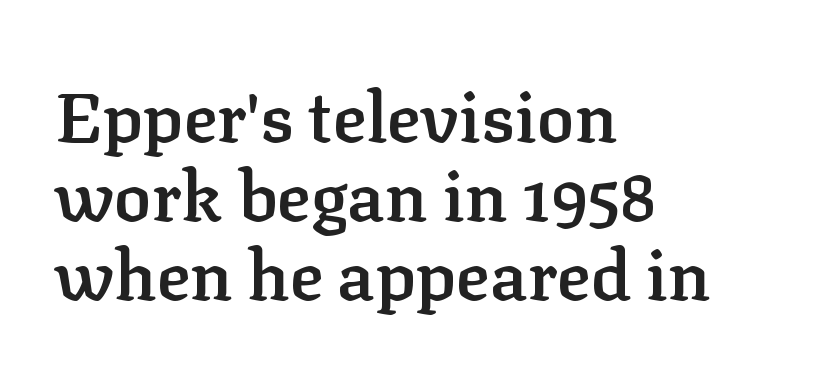
These lines are rendered in a variable-pitch font. Each word holds together tightly as a unit, with standard inter-letter gaps. Clear beneath every line of the passage. When letters stand straight like this, we call the style roman or upright. Each letter's strokes conclude with small projecting serifs.
